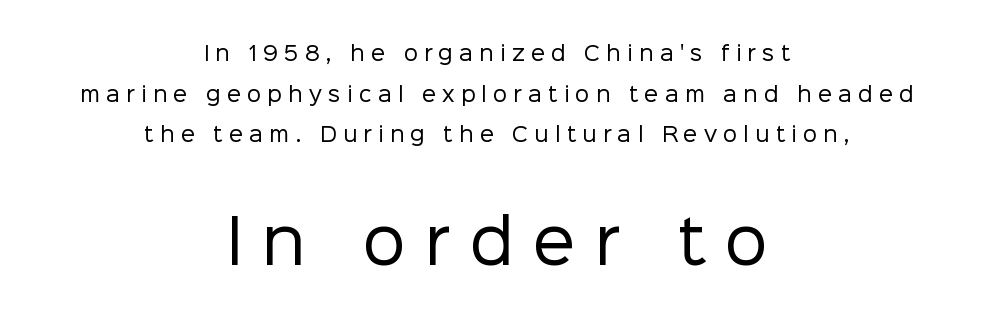
{"serif": "no", "italic": "no", "bold": "no", "weight": "regular", "width": "normal", "stroke_contrast": "low", "x_height": "medium", "monospaced": "no", "underline": "no", "align": "center", "line_spacing": "loose", "line_spacing_ratio": 2.03, "letter_spacing": "wide", "letter_spacing_em": 0.31, "larger_block": "second", "size_ratio": 3.05, "glyph_px": 61}
